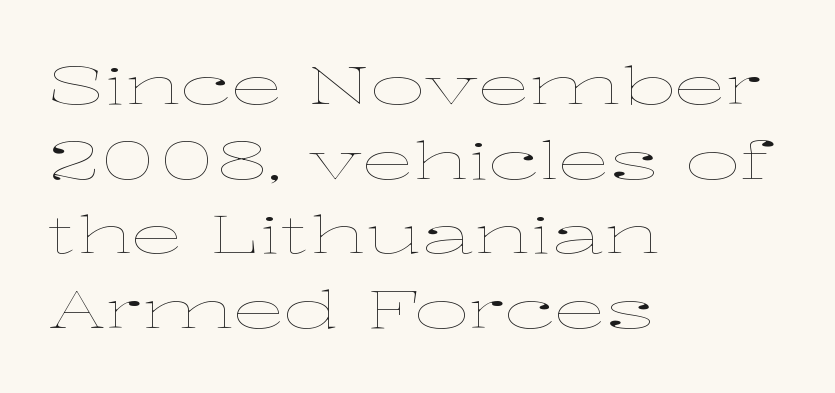
{"italic": "no", "bold": "no", "weight": "thin", "width": "wide", "stroke_contrast": "low", "x_height": "medium", "monospaced": "no", "underline": "no", "align": "left", "line_spacing": "normal", "line_spacing_ratio": 1.41, "letter_spacing": "normal", "letter_spacing_em": 0.0, "glyph_px": 53}
